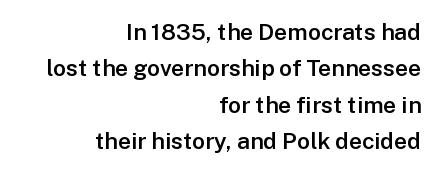
The image shows 23 px text type, upright; set right-aligned, normal line spacing (1.58x), normal letter spacing, not underlined.
